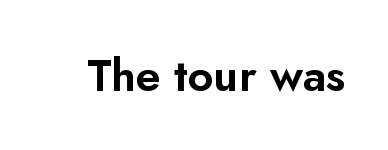
The image shows 45 px sans-serif type, upright; set normal letter spacing, not underlined; low stroke contrast and a small x-height.
